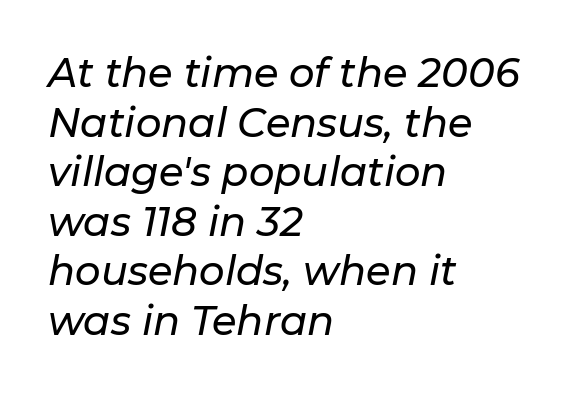
{"italic": "yes", "lean": "right", "slant_degrees": 11, "width": "normal", "stroke_contrast": "low", "x_height": "medium", "monospaced": "no", "underline": "no", "align": "left", "line_spacing_ratio": 1.24, "letter_spacing": "normal", "letter_spacing_em": 0.0, "glyph_px": 40}
